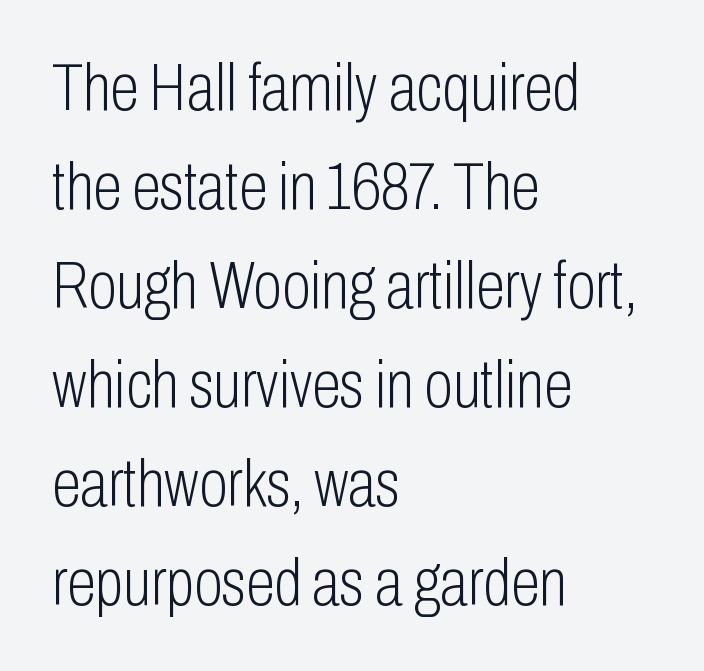
Posture: upright roman. Nobody touched the tracking dial on this one. Proportional: the letters do not fall into vertical columns. The rendering uses a moderate line-height, typical for paragraphs.
